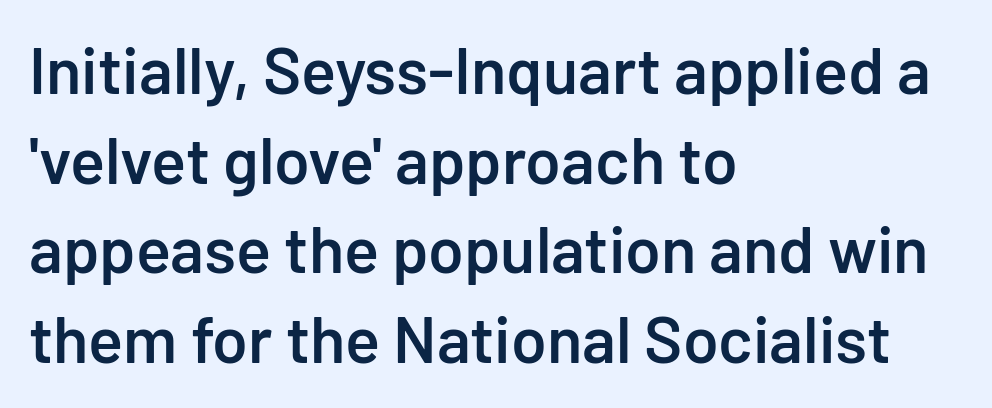
These lines are rendered in a variable-pitch font. Each glyph is drawn with semibold strokes, heavier than normal yet not fully bold. I'd call this a sans setting — the letters go barefoot. Typeset ragged right — the left edge is the straight one.
